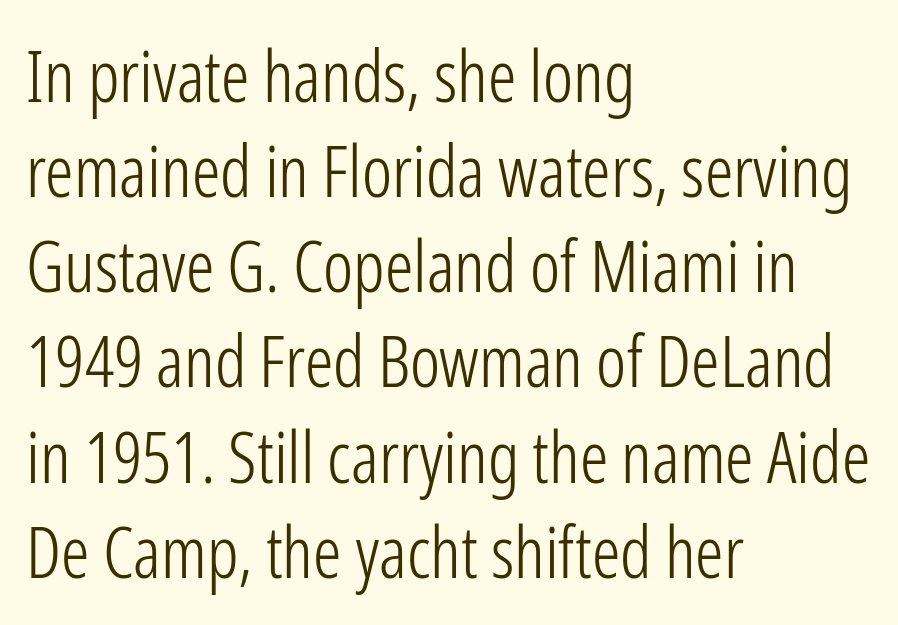
This sample uses plain, unmodified letter spacing. Reading down the column, the eye jumps a familiar distance to each next line. Any mark beneath the type? The region is blank. The weight would be labelled regular, book, light, or lighter still. This rendering employs a face without finishing strokes, i.e., a sans-serif.
